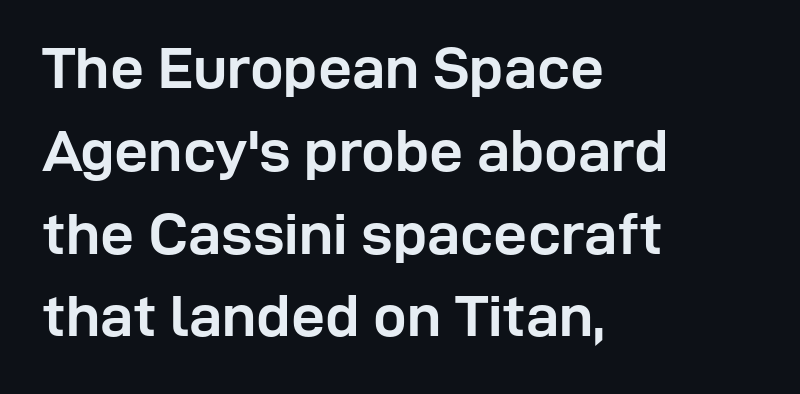
The image shows 60 px semibold sans-serif type, upright; set left-aligned, normal line spacing (1.38x), normal letter spacing, not underlined; low stroke contrast and a medium x-height.
